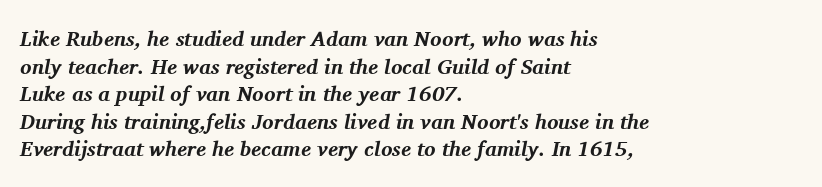
Q: Is the text bold? A: Yes.
Q: Is the text italic (slanted)? A: Yes, it leans right by about 11 degrees.
Q: Is the text underlined? A: No.
Q: How is the paragraph aligned? A: Left-aligned.
Q: Is the spacing between letters normal or unusually wide? A: Normal.
Q: Is the spacing between lines tight, normal or loose? A: Normal.
